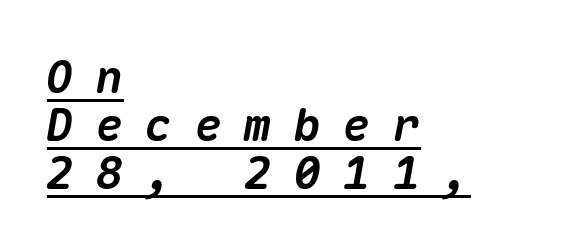
A dark, heavy texture on the line: the type is bold. Compared with typical paragraphs, the rows here are closer together. Visually the block forms a straight wall on the left and a jagged coastline on the right. Spacing verdict: monospaced, one width for all characters. The letters are slanted; this is an italic face.
